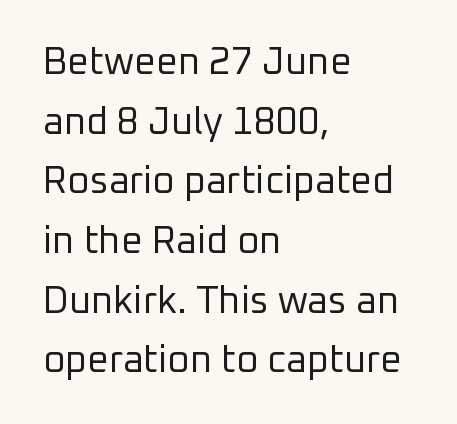
The image shows 38 px regular-weight sans-serif type, upright; set left-aligned, normal line spacing (1.57x), normal letter spacing, not underlined; low stroke contrast and a medium x-height.
